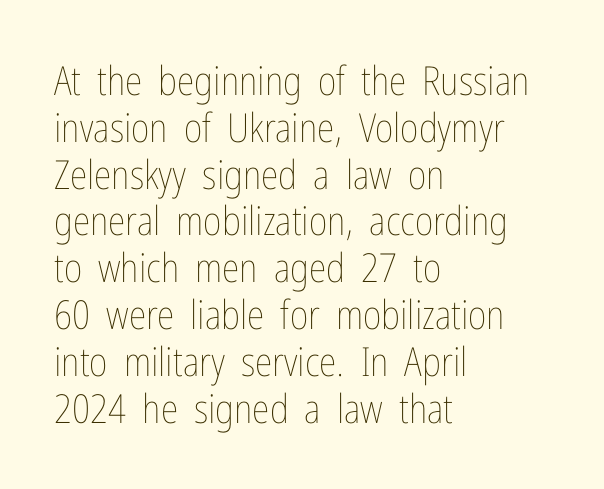
{"italic": "no", "bold": "no", "weight": "thin", "width": "condensed", "stroke_contrast": "low", "x_height": "medium", "monospaced": "no", "underline": "no", "align": "left", "line_spacing_ratio": 1.17, "letter_spacing": "normal", "letter_spacing_em": 0.0, "glyph_px": 40}
